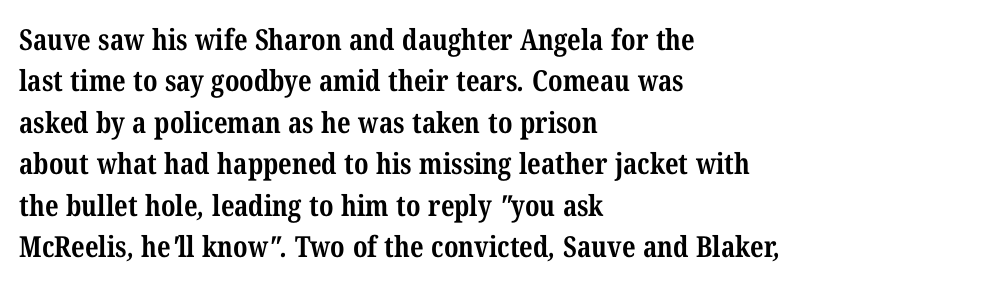
The image shows 29 px bold, condensed serif type; set left-aligned, normal line spacing (1.43x), normal letter spacing, not underlined; medium stroke contrast and a medium x-height.
